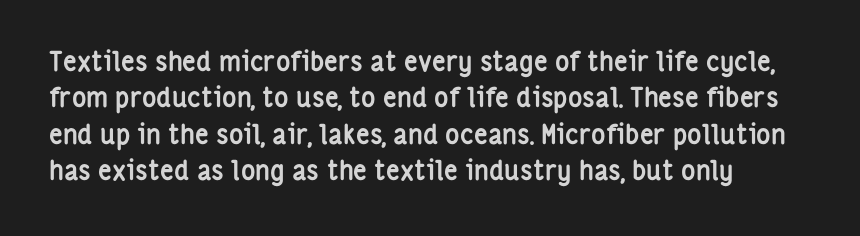
The lettering stays uniformly vertical, giving the passage a roman look. Letters rest on an invisible, unmarked baseline. This block has exactly the height ordinary leading produces. Spacing between characters is what you'd get straight out of the box. Notice how thick the strokes are: this is what a full bold looks like.
